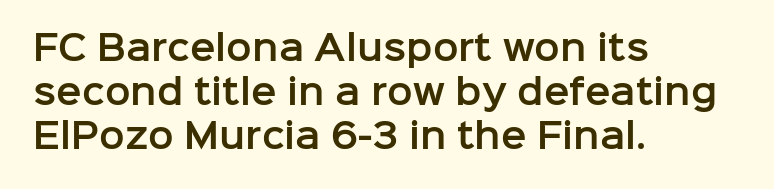
Italic: no, the glyphs are upright roman. The space beneath each line is pristine and unruled. Summary of vertical rhythm: regular, with standard interline spacing. These lines are composed in type without serifs. Visually the block forms a straight wall on the left and a jagged coastline on the right. Proportional: the letters do not fall into vertical columns.
